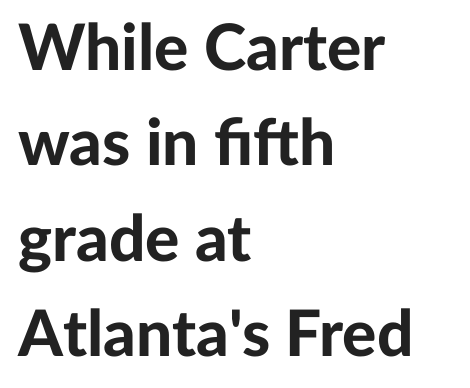
Its strokes are broad and dark, the hallmark of bold type. Look at the bottom of the vertical strokes: they stop flat, with no serifs. The passage shown has conventional tracking throughout. Character widths vary here, with narrow letters taking less room than wide ones. Descender tails drop into unmarked territory. No italicization has been applied; the sample stays upright.
